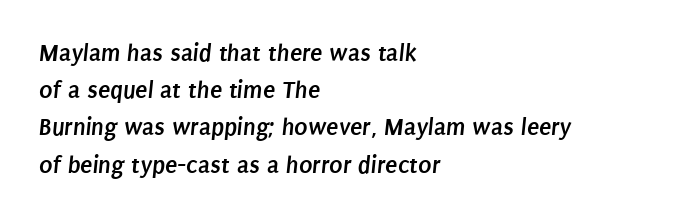
The image shows 25 px bold type; set left-aligned, normal line spacing (1.49x), normal letter spacing, not underlined.
